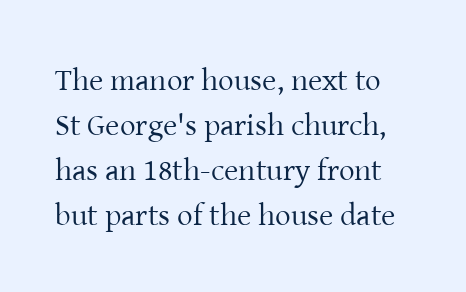
The image shows 31 px regular-weight serif type, upright; set normal line spacing (1.45x), normal letter spacing, not underlined; low stroke contrast and a medium x-height.
